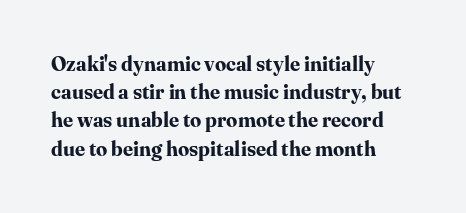
{"italic": "no", "bold": "yes", "underline": "no", "align": "left", "line_spacing": "normal", "line_spacing_ratio": 1.41, "letter_spacing": "normal", "letter_spacing_em": 0.0, "glyph_px": 20}
